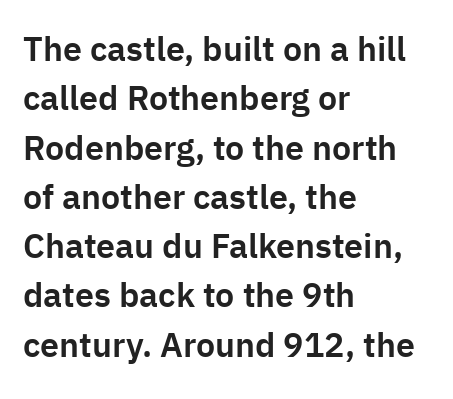
{"serif": "no", "italic": "no", "width": "normal", "stroke_contrast": "low", "x_height": "medium", "monospaced": "no", "underline": "no", "align": "left", "line_spacing": "normal", "line_spacing_ratio": 1.45, "letter_spacing": "normal", "letter_spacing_em": 0.0, "glyph_px": 34}
